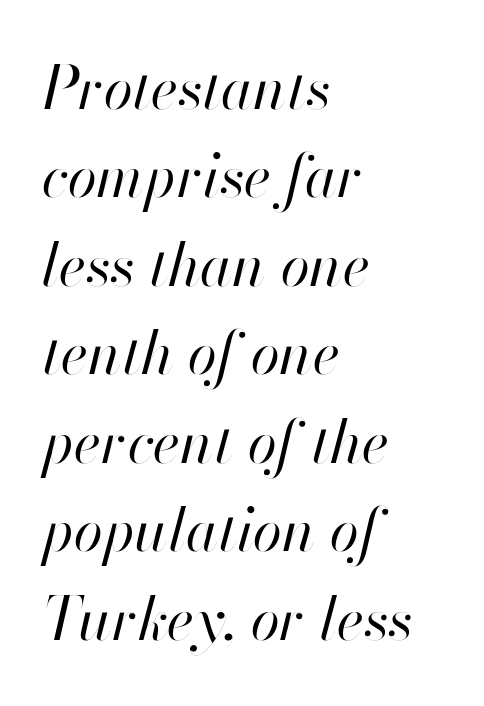
Q: Is the text bold? A: No.
Q: Is the text italic (slanted)? A: Yes, it leans right by about 13 degrees.
Q: Is the text underlined? A: No.
Q: How is the paragraph aligned? A: Left-aligned.
Q: Is the spacing between letters normal or unusually wide? A: Normal.
Q: Is the spacing between lines tight, normal or loose? A: Normal.
Q: Width (condensed, normal, or wide)? A: Normal.
Q: Stroke contrast? A: High.
Q: x-height? A: Small.
Q: Monospaced? A: No.
